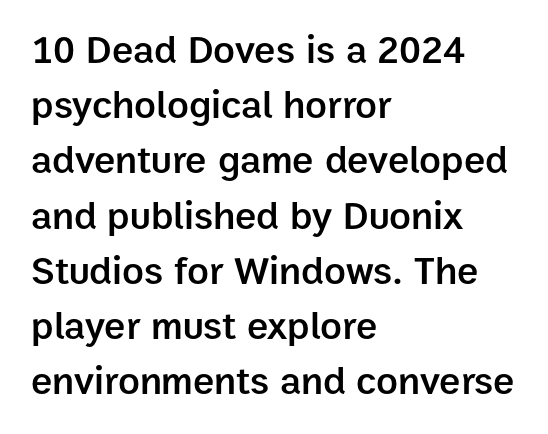
The image shows 40 px semibold sans-serif type, upright; set left-aligned, normal line spacing (1.38x), normal letter spacing, not underlined; low stroke contrast and a medium x-height.
